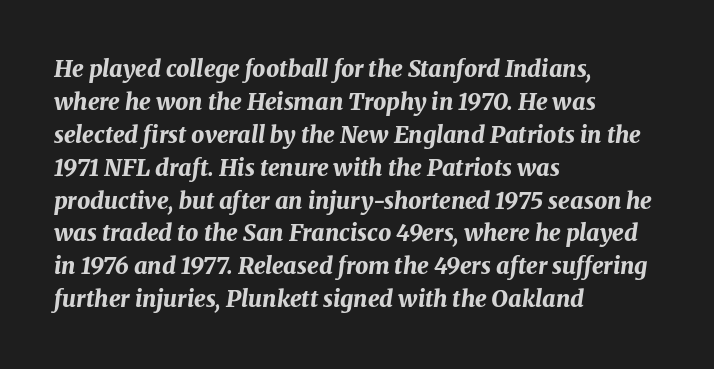
{"italic": "yes", "lean": "right", "slant_degrees": 8, "bold": "yes", "underline": "no", "align": "left", "line_spacing": "normal", "line_spacing_ratio": 1.43, "letter_spacing": "normal", "letter_spacing_em": 0.0, "glyph_px": 23}
